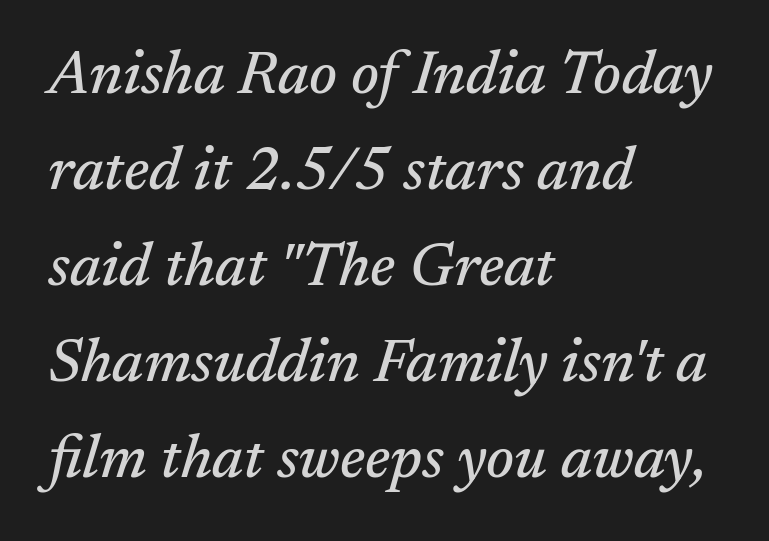
Q: Is the text italic (slanted)? A: Yes, it leans right by about 17 degrees.
Q: Is the typeface a serif or a sans-serif typeface? A: Serif.
Q: Is the text underlined? A: No.
Q: How is the paragraph aligned? A: Left-aligned.
Q: Is the spacing between letters normal or unusually wide? A: Normal.
Q: Is the spacing between lines tight, normal or loose? A: Normal.
Q: Width (condensed, normal, or wide)? A: Normal.
Q: Stroke contrast? A: Medium.
Q: x-height? A: Medium.
Q: Monospaced? A: No.
